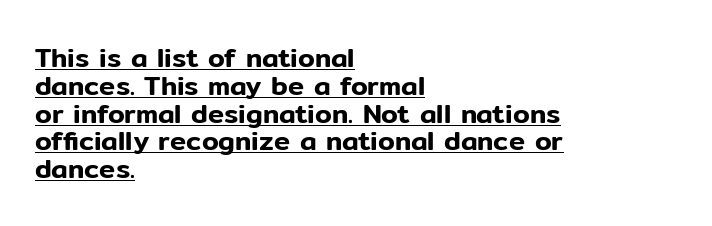
The compositor pushed each line to the left boundary. Whoever set this chose condensed vertical rhythm over breathing room. Like a heading marked for emphasis, these lines bear an underscore. The lettering holds an erect, upright posture throughout. Short note: letters normally spaced.
